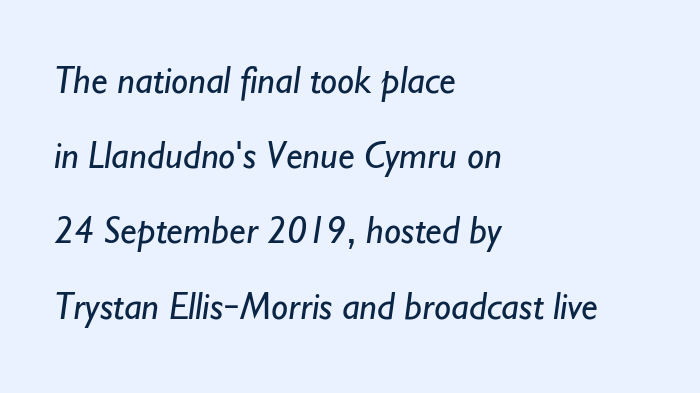
No extra tracking has been applied to these lines. Each letter's strokes conclude bluntly, with no projecting serifs. No chunkiness to these letters — they're not bold. Spacing verdict: proportional, widths tailored to each character. Is the block centered? No — it sits flush against the left margin.
